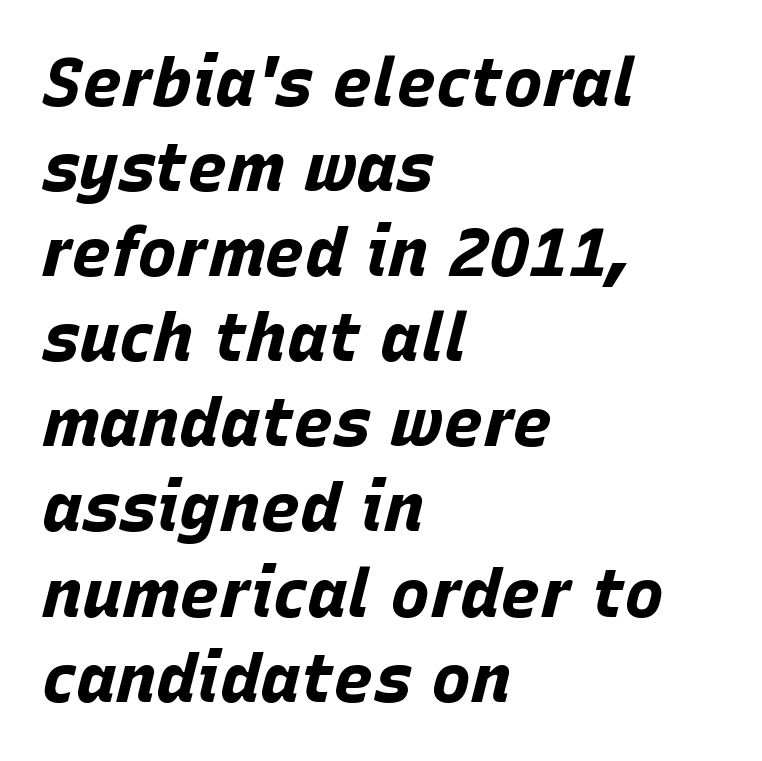
Q: Is the text bold? A: Yes.
Q: Is the text italic (slanted)? A: Yes, it leans right by about 15 degrees.
Q: Is the text underlined? A: No.
Q: How is the paragraph aligned? A: Left-aligned.
Q: Is the spacing between letters normal or unusually wide? A: Normal.
Q: Is the spacing between lines tight, normal or loose? A: Normal.
Q: Width (condensed, normal, or wide)? A: Normal.
Q: Stroke contrast? A: Low.
Q: x-height? A: Large.
Q: Monospaced? A: No.
